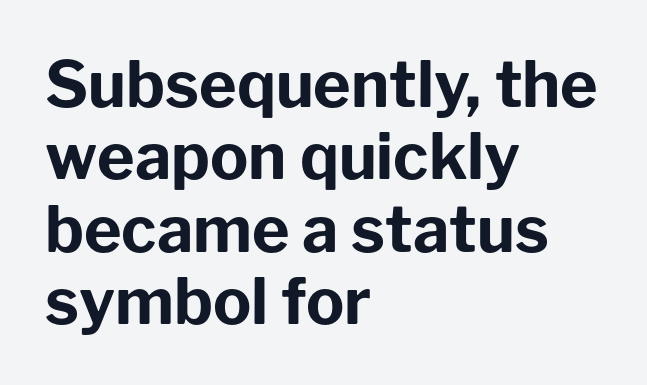
Q: Is the text bold? A: Yes.
Q: Is the text italic (slanted)? A: No, it is upright.
Q: Is the typeface a serif or a sans-serif typeface? A: Sans-serif.
Q: Is the text underlined? A: No.
Q: How is the paragraph aligned? A: Left-aligned.
Q: Is the spacing between letters normal or unusually wide? A: Normal.
Q: Is the spacing between lines tight, normal or loose? A: Tight.
Q: Width (condensed, normal, or wide)? A: Normal.
Q: Stroke contrast? A: Low.
Q: x-height? A: Medium.
Q: Monospaced? A: No.
